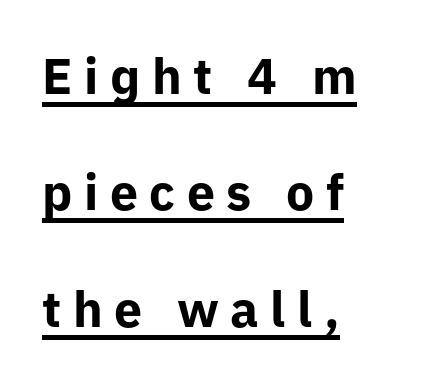
{"serif": "no", "italic": "no", "bold": "yes", "weight": "bold", "width": "normal", "stroke_contrast": "low", "x_height": "medium", "monospaced": "no", "underline": "yes", "align": "left", "line_spacing": "loose", "line_spacing_ratio": 2.33, "letter_spacing": "wide", "letter_spacing_em": 0.23, "glyph_px": 50}
